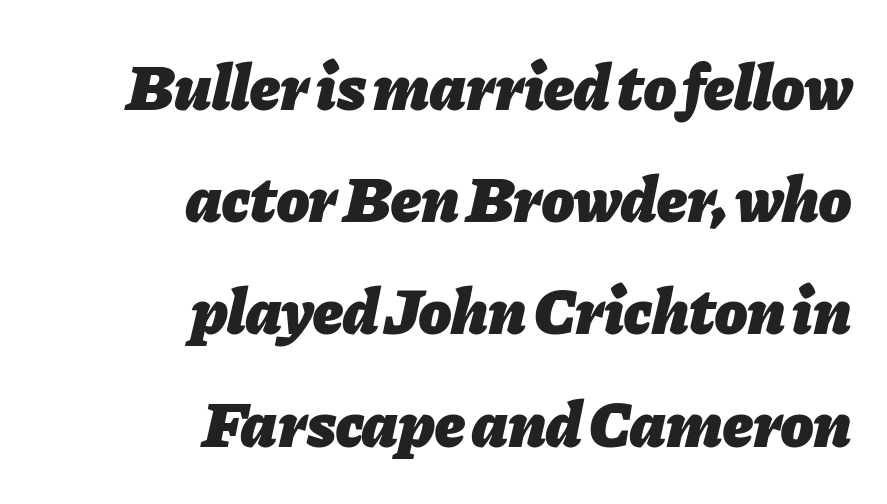
Q: Is the text bold? A: Yes.
Q: Is the text italic (slanted)? A: Yes, it leans right by about 11 degrees.
Q: Is the text underlined? A: No.
Q: How is the paragraph aligned? A: Right-aligned.
Q: Is the spacing between letters normal or unusually wide? A: Normal.
Q: Is the spacing between lines tight, normal or loose? A: Normal.
Q: Width (condensed, normal, or wide)? A: Normal.
Q: Stroke contrast? A: Low.
Q: x-height? A: Medium.
Q: Monospaced? A: No.
